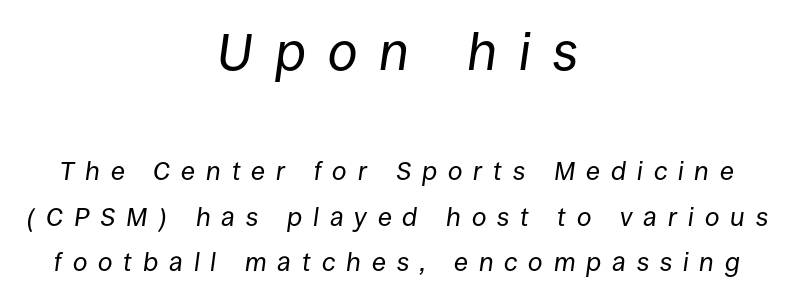
The image shows 53 px regular-weight type, italic (leaning right); set centered, line spacing 1.75x, unusually wide letter spacing (+0.42 em), not underlined; the first (top) block is 2.04x larger; low stroke contrast and a large x-height.
